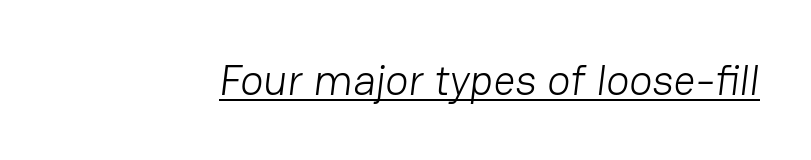
Descenders here cross a horizontal rule under the line. Stem width sits at or under what a default text font uses. Nobody touched the tracking dial on this one. Is this a fixed-width face? No — the glyphs have proportional, varying widths. Look at the bottom of the vertical strokes: they stop flat, with no serifs.
